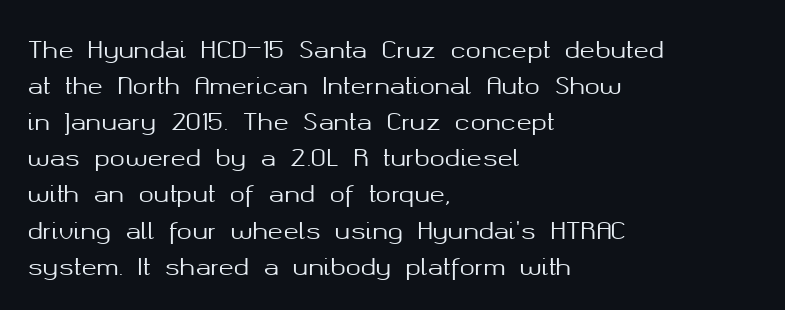
Q: Is the text italic (slanted)? A: No, it is upright.
Q: Is the text underlined? A: No.
Q: How is the paragraph aligned? A: Left-aligned.
Q: Is the spacing between letters normal or unusually wide? A: Normal.
Q: Is the spacing between lines tight, normal or loose? A: Normal.
